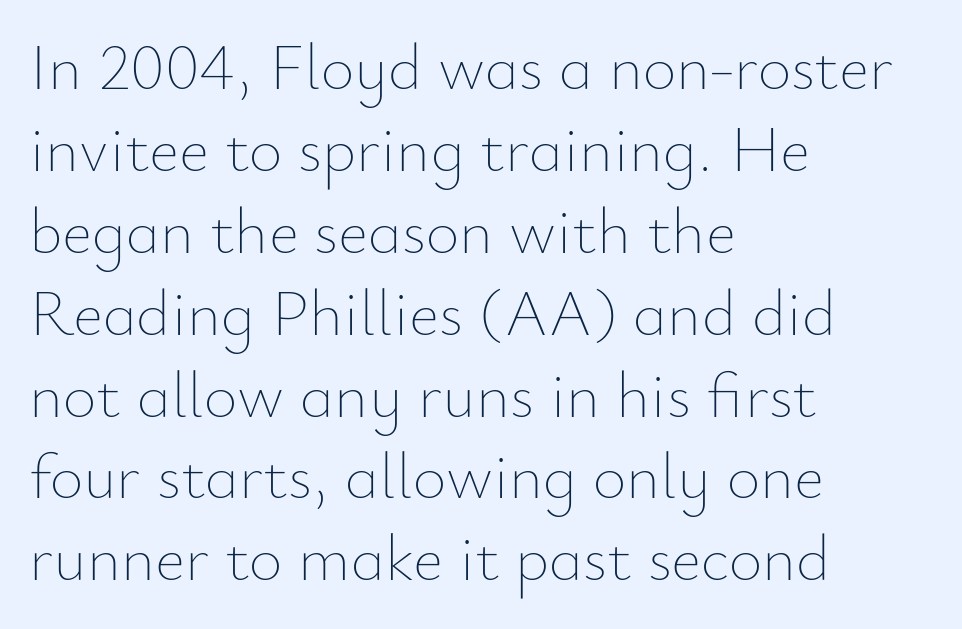
Line beginnings align vertically; line endings do not. Do the characters align in a grid? No, the font is proportional. This rendering features lettering with no underline. Compared with typical body copy, the letter spacing here is the same.
